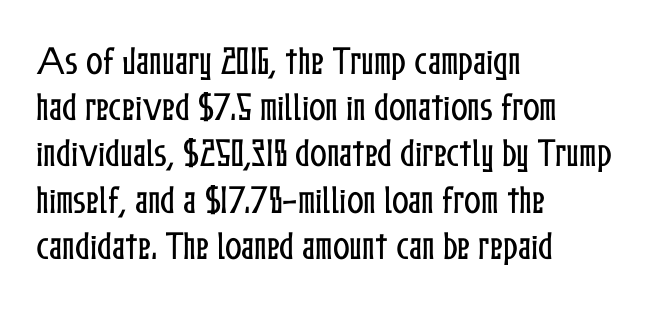
Character widths vary here, with narrow letters taking less room than wide ones. A clean baseline with only descenders dipping below it. Words appear dense and cohesive because spacing is normal. Quick note: interline space is typical.
